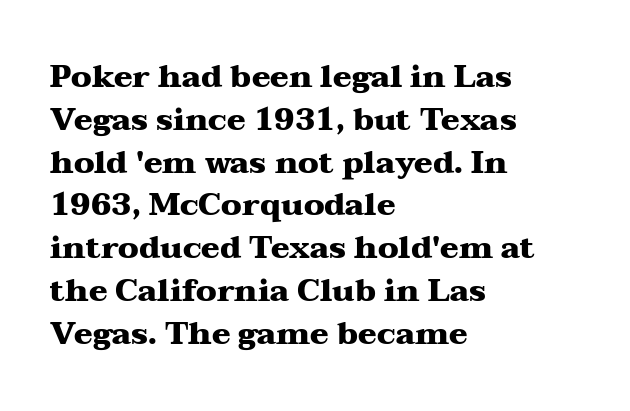
Caption: bold face, heavy strokes. The letters advance in unequal steps, a hallmark of proportional type. Is there any slant? The stems are plumb. The face used here is seriffed, in the tradition of book romans.
